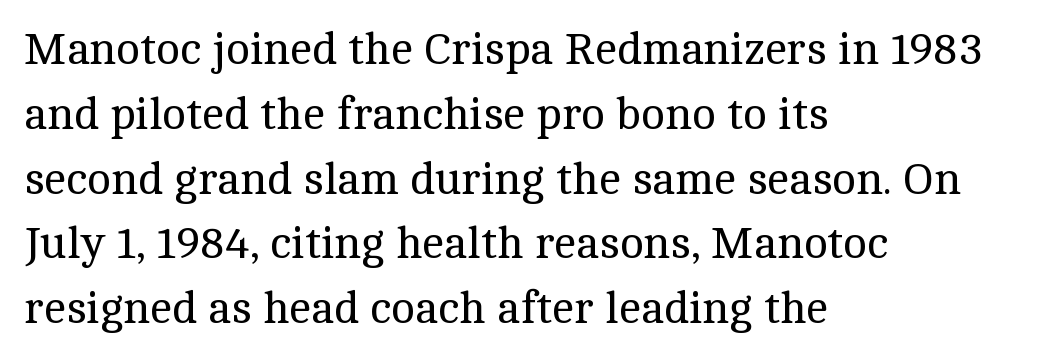
The image shows 45 px regular-weight serif type, upright; set left-aligned, normal line spacing (1.44x), normal letter spacing, not underlined; a medium x-height.
